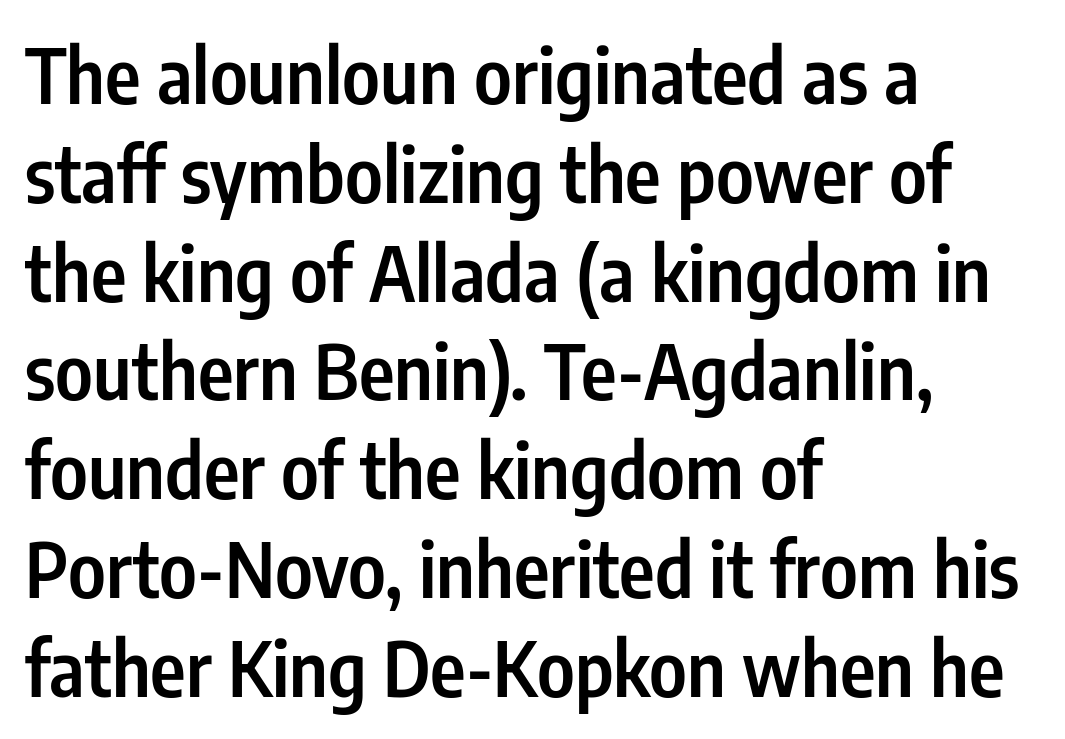
Q: Is the text bold? A: Semi-bold.
Q: Is the text italic (slanted)? A: No, it is upright.
Q: Is the typeface a serif or a sans-serif typeface? A: Sans-serif.
Q: Is the text underlined? A: No.
Q: How is the paragraph aligned? A: Left-aligned.
Q: Is the spacing between letters normal or unusually wide? A: Normal.
Q: Is the spacing between lines tight, normal or loose? A: Normal.
Q: Width (condensed, normal, or wide)? A: Condensed.
Q: Stroke contrast? A: Low.
Q: x-height? A: Medium.
Q: Monospaced? A: No.
